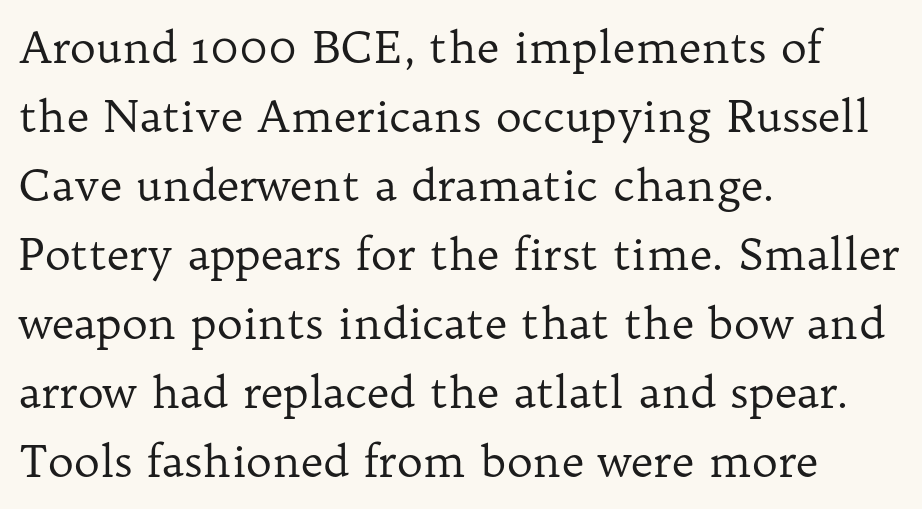
These lines sit exactly where default settings would place them. Weight: not bold — regular or lighter. Visually the block forms a straight wall on the left and a jagged coastline on the right. The font family rendered here belongs to the serif group. Spacing verdict: proportional, widths tailored to each character.
